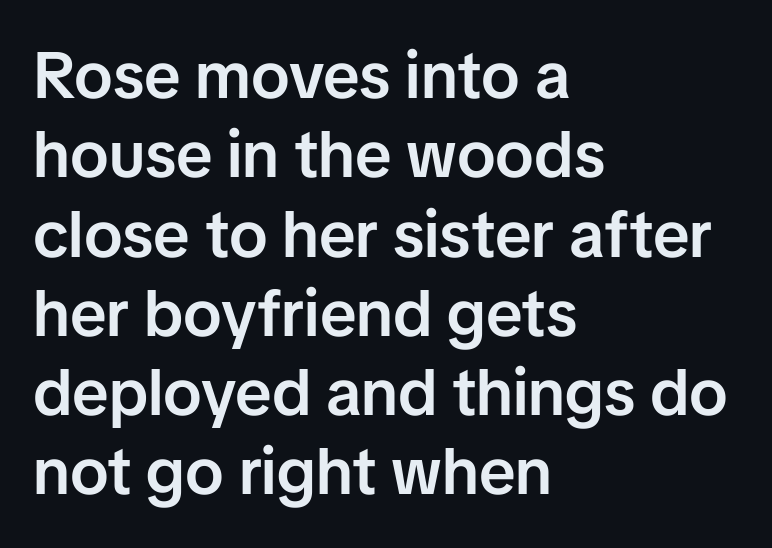
The image shows 65 px semibold sans-serif type, upright; set left-aligned, line spacing 1.22x, normal letter spacing, not underlined; low stroke contrast and a medium x-height.
